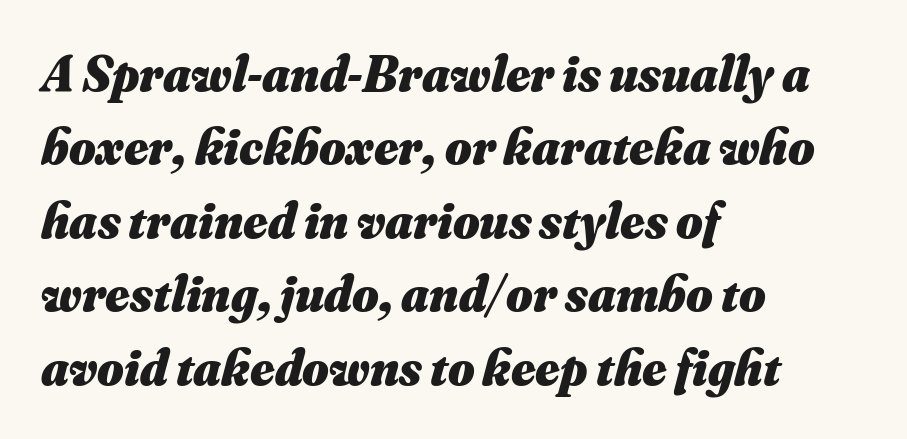
{"italic": "yes", "lean": "right", "slant_degrees": 16, "bold": "yes", "weight": "heavy", "width": "normal", "stroke_contrast": "medium", "x_height": "small", "monospaced": "no", "underline": "no", "align": "left", "line_spacing": "normal", "line_spacing_ratio": 1.44, "letter_spacing": "normal", "letter_spacing_em": 0.0, "glyph_px": 51}
